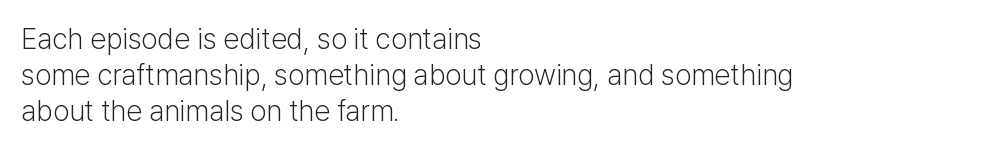
{"serif": "no", "italic": "no", "bold": "no", "weight": "light", "width": "normal", "stroke_contrast": "low", "x_height": "medium", "monospaced": "no", "underline": "no", "align": "left", "line_spacing": "normal", "line_spacing_ratio": 1.25, "letter_spacing": "normal", "letter_spacing_em": 0.0, "glyph_px": 29}
